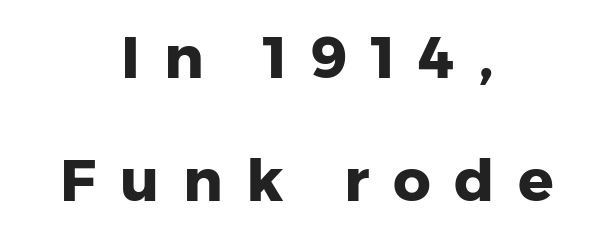
Tracking here is generous; glyphs stand well apart from one another. Character widths vary here, with narrow letters taking less room than wide ones. The space beneath each line is pristine and unruled. You could fit nearly another row in the gap between these rows. A typesetter would mark this as roman, not italic. These words are printed bold, with thick strokes throughout.
